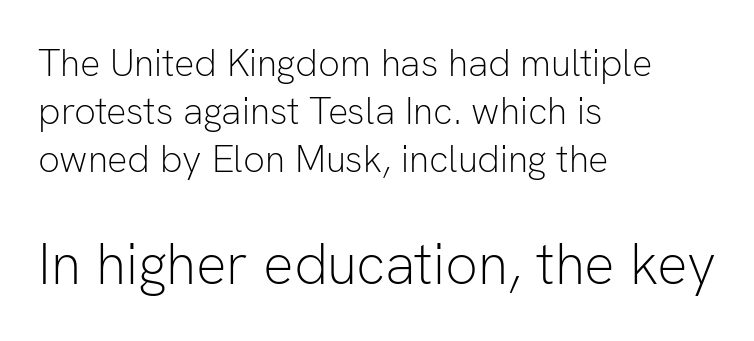
{"serif": "no", "italic": "no", "bold": "no", "weight": "light", "width": "normal", "stroke_contrast": "low", "x_height": "medium", "monospaced": "no", "underline": "no", "align": "left", "line_spacing": "normal", "line_spacing_ratio": 1.26, "letter_spacing": "normal", "letter_spacing_em": 0.0, "larger_block": "second", "size_ratio": 1.5, "glyph_px": 57}
